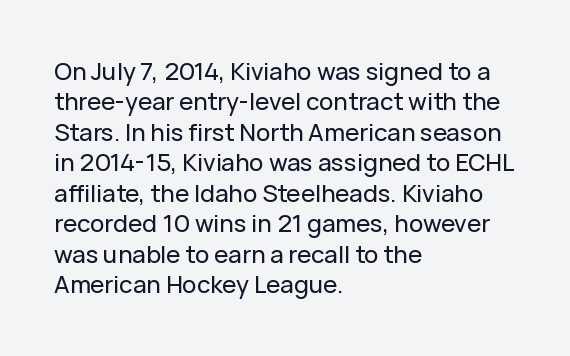
The image shows 24 px text type, upright; set left-aligned, normal line spacing (1.27x), normal letter spacing, not underlined.
